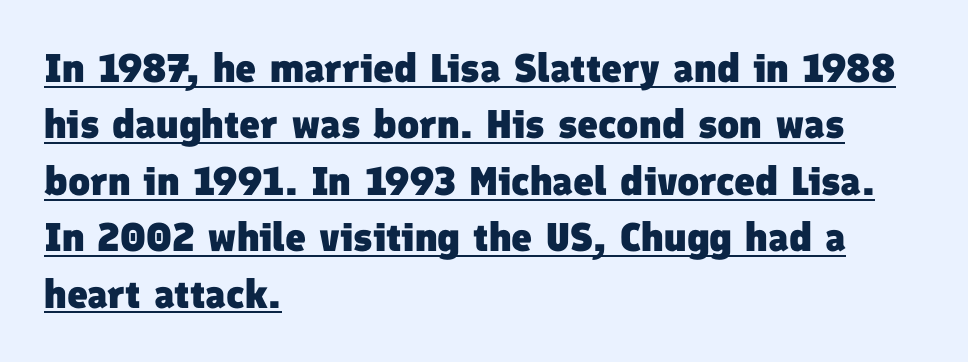
The image shows 40 px heavy sans-serif type; set left-aligned, normal line spacing (1.41x), normal letter spacing, underlined; low stroke contrast and a medium x-height.
